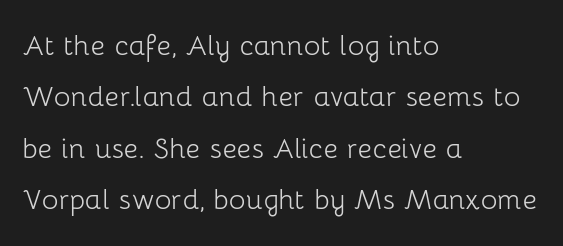
{"serif": "no", "italic": "no", "bold": "no", "weight": "light", "width": "normal", "stroke_contrast": "low", "x_height": "medium", "monospaced": "no", "underline": "no", "align": "left", "line_spacing": "normal", "line_spacing_ratio": 1.47, "letter_spacing": "normal", "letter_spacing_em": 0.0, "glyph_px": 35}
